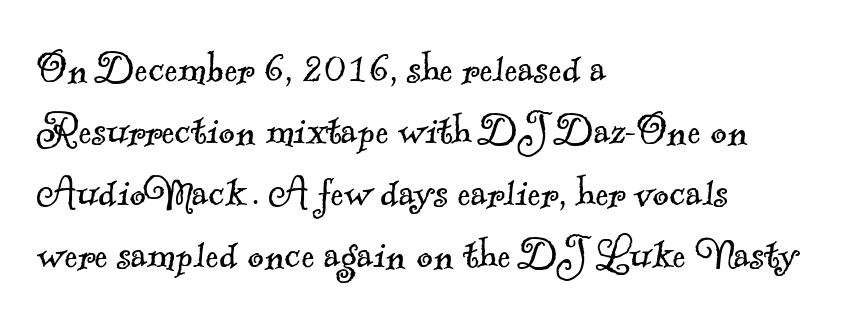
Do the characters align in a grid? No, the font is proportional. Think standard paragraph weight, or any step lighter than that. This rendering leaves character spacing at its baseline value. Line beginnings align vertically; line endings do not. Note: serifs present on the glyphs. Honestly, there is no underline to notice here at all.
